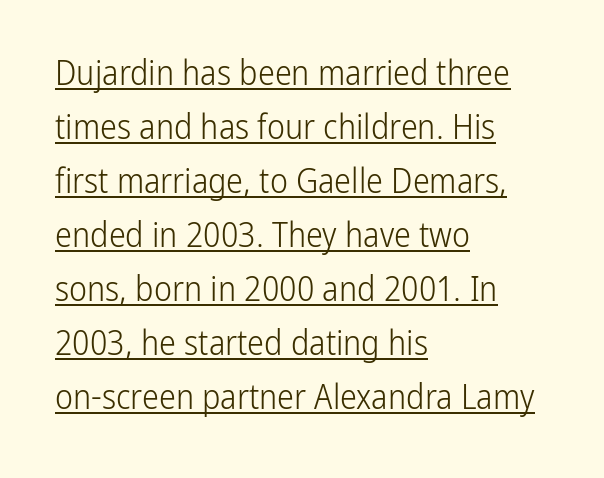
Leftover space on each line is placed entirely after the last word. Each stroke keeps to a modest, everyday thickness or less. Each letter keeps its own natural width here, so spacing adapts to shape. Do the letters lean? They stand straight.
